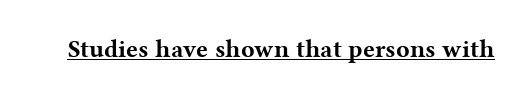
{"italic": "no", "bold": "yes", "underline": "yes", "letter_spacing": "normal", "letter_spacing_em": 0.0, "glyph_px": 25}
